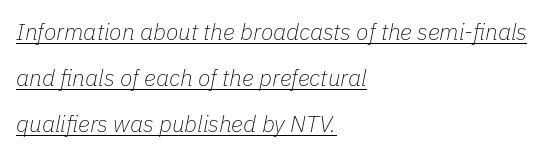
Q: Is the text bold? A: No.
Q: Is the text italic (slanted)? A: Yes, it leans right by about 11 degrees.
Q: Is the text underlined? A: Yes.
Q: How is the paragraph aligned? A: Left-aligned.
Q: Is the spacing between letters normal or unusually wide? A: Normal.
Q: Is the spacing between lines tight, normal or loose? A: Loose.
